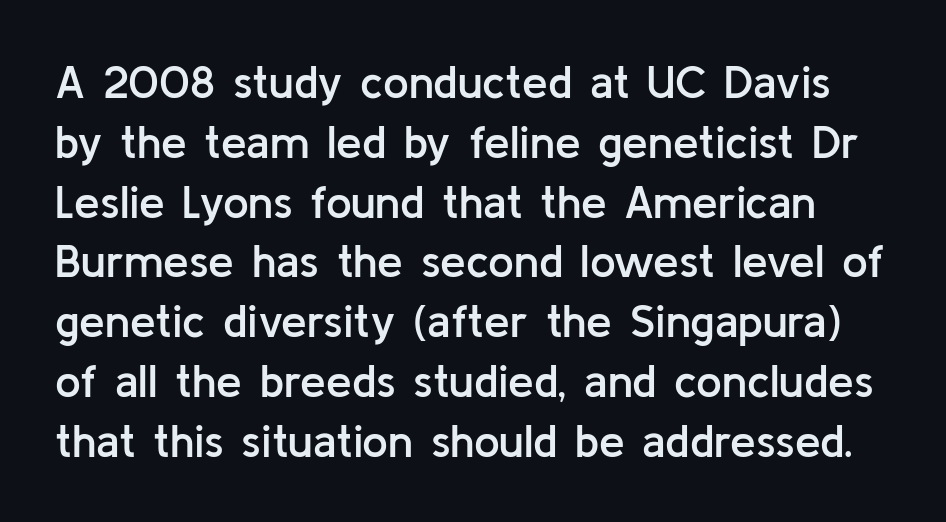
The image shows 46 px semibold sans-serif type, upright; set normal line spacing (1.3x), normal letter spacing, not underlined; low stroke contrast and a medium x-height.
